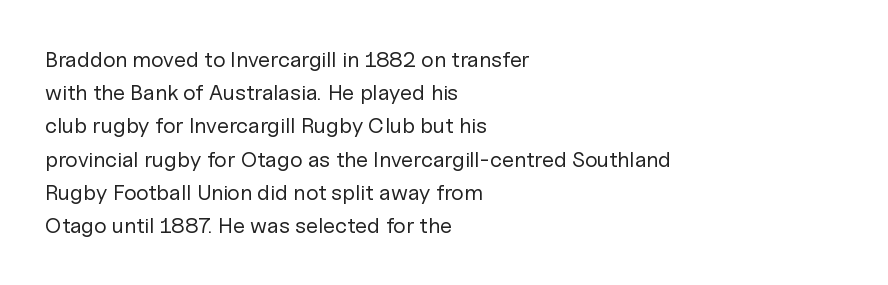
Q: Is the text bold? A: No.
Q: Is the text italic (slanted)? A: No, it is upright.
Q: Is the text underlined? A: No.
Q: How is the paragraph aligned? A: Left-aligned.
Q: Is the spacing between letters normal or unusually wide? A: Normal.
Q: Is the spacing between lines tight, normal or loose? A: Normal.
